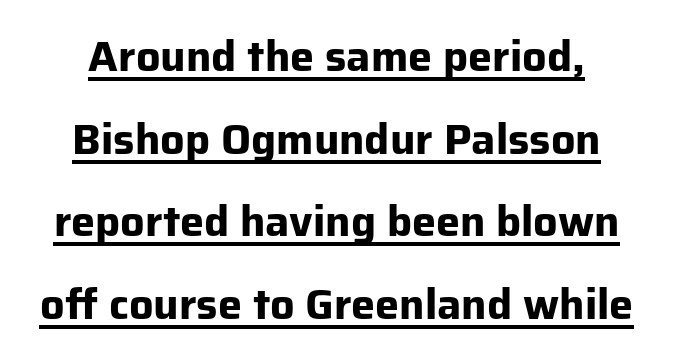
{"serif": "no", "italic": "no", "bold": "yes", "weight": "bold", "width": "normal", "stroke_contrast": "low", "x_height": "medium", "monospaced": "no", "underline": "yes", "align": "center", "line_spacing": "loose", "line_spacing_ratio": 1.92, "letter_spacing": "normal", "letter_spacing_em": 0.0, "glyph_px": 43}
